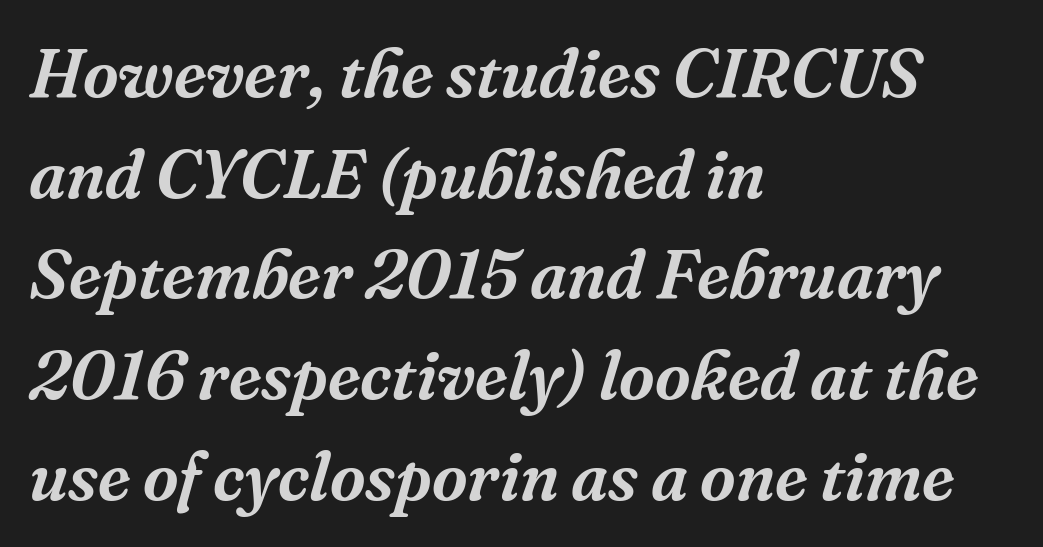
{"serif": "yes", "italic": "yes", "lean": "right", "slant_degrees": 16, "width": "normal", "stroke_contrast": "medium", "x_height": "medium", "monospaced": "no", "underline": "no", "align": "left", "line_spacing": "normal", "line_spacing_ratio": 1.46, "letter_spacing": "normal", "letter_spacing_em": 0.0, "glyph_px": 69}
